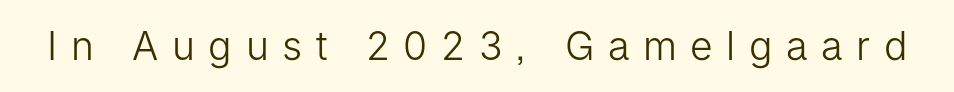
Someone cranked the tracking dial way up on this one. A typesetter would call this proportional, since set widths differ per character. What kind of face is this? One without serifs — a sans. The font is comparable to plain body text, perhaps lighter. Unlike italic type, these characters show no tilt at all. No word sits above an underline.
